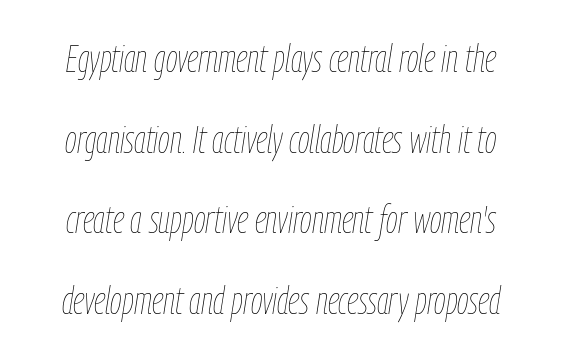
{"italic": "yes", "lean": "right", "slant_degrees": 9, "bold": "no", "weight": "thin", "width": "condensed", "stroke_contrast": "low", "x_height": "medium", "monospaced": "no", "underline": "no", "line_spacing": "loose", "line_spacing_ratio": 2.12, "letter_spacing": "normal", "letter_spacing_em": 0.0, "glyph_px": 38}
